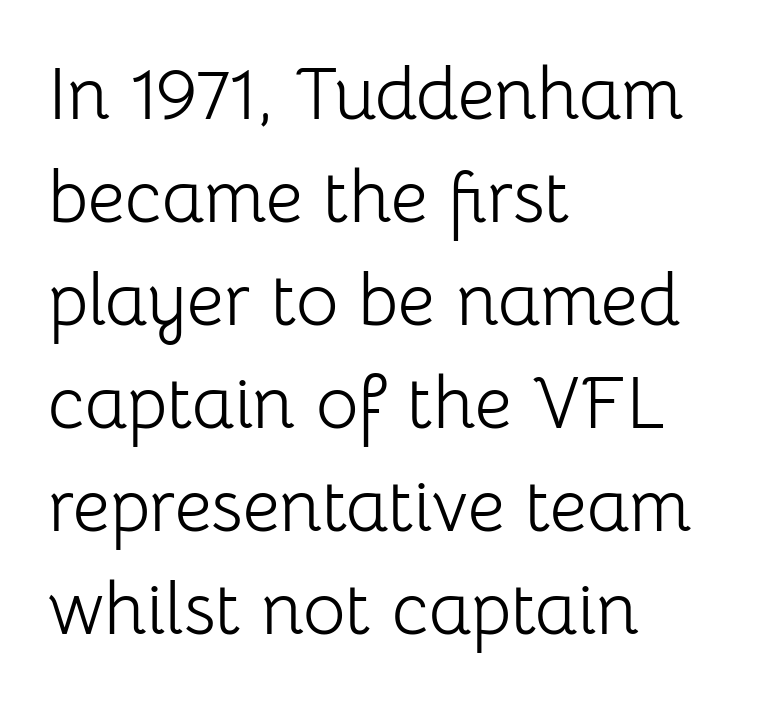
Each letter keeps its own natural width here, so spacing adapts to shape. The type sits square on the baseline with zero lean. Regarding leading, the lines here are spaced in the standard way. The space beneath each line is pristine and unruled. Is this a sans? Yes — the strokes have no serifs.
